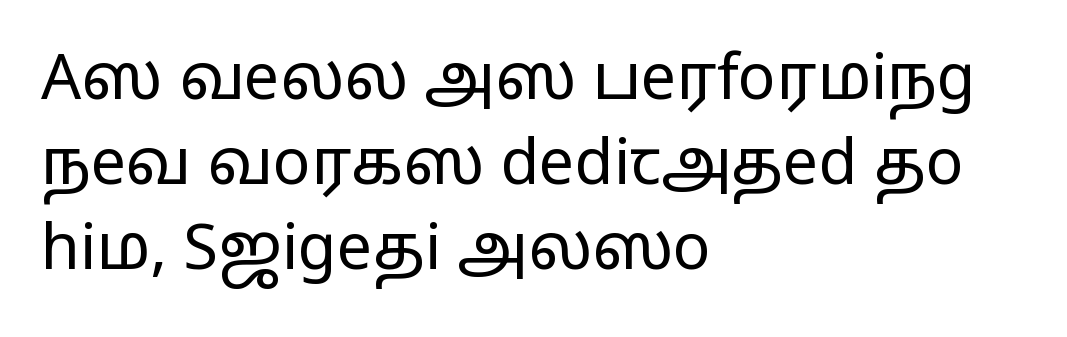
{"serif": "no", "italic": "no", "bold": "no", "weight": "regular", "width": "wide", "stroke_contrast": "low", "x_height": "medium", "monospaced": "no", "underline": "no", "align": "left", "line_spacing": "normal", "line_spacing_ratio": 1.35, "letter_spacing": "normal", "letter_spacing_em": 0.0, "glyph_px": 63}
